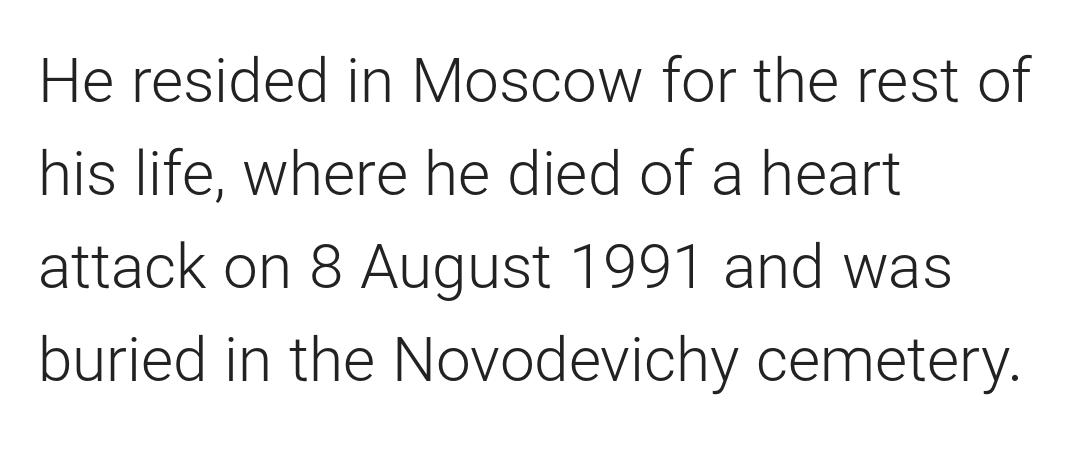
The image shows 62 px light sans-serif type, upright; set left-aligned, normal line spacing (1.5x), normal letter spacing, not underlined; low stroke contrast and a medium x-height.
